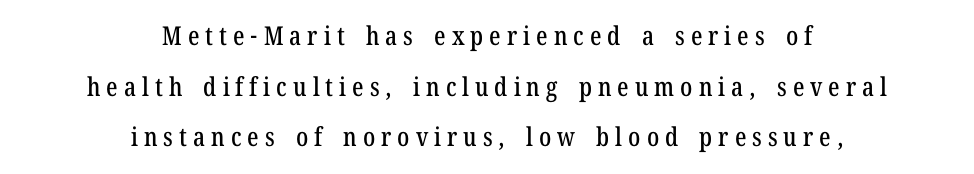
Q: Is the text italic (slanted)? A: No, it is upright.
Q: Is the text underlined? A: No.
Q: How is the paragraph aligned? A: Centered.
Q: Is the spacing between letters normal or unusually wide? A: Unusually wide.
Q: Is the spacing between lines tight, normal or loose? A: Loose.
